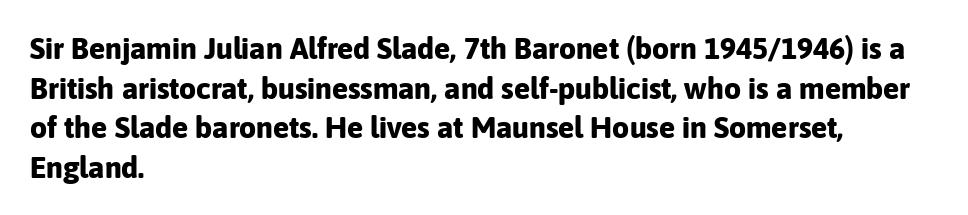
{"serif": "no", "italic": "no", "bold": "yes", "weight": "bold", "width": "normal", "stroke_contrast": "low", "x_height": "medium", "monospaced": "no", "underline": "no", "align": "left", "line_spacing": "normal", "line_spacing_ratio": 1.32, "letter_spacing": "normal", "letter_spacing_em": 0.0, "glyph_px": 30}
